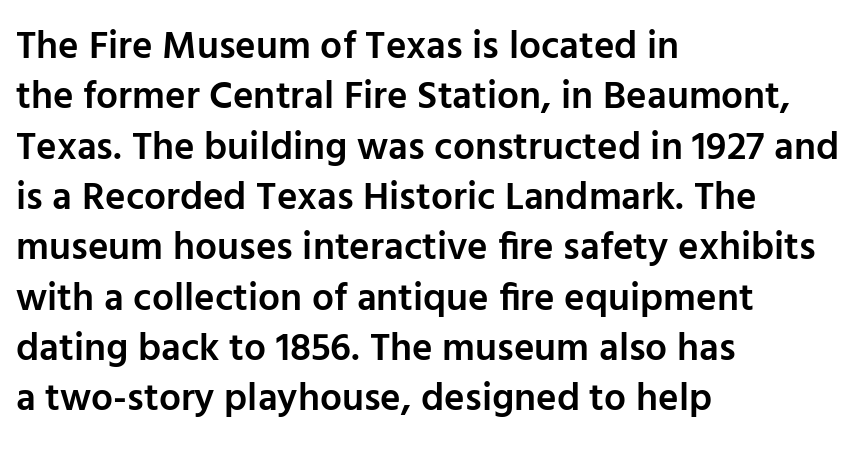
The sample has been set in demibold, a notch under bold. Note: no serifs on the glyphs. The letters advance in unequal steps, a hallmark of proportional type. Underlining? Definitely not there. You could call the tracking neutral — neither tight nor loose. These lines sit exactly where default settings would place them.
